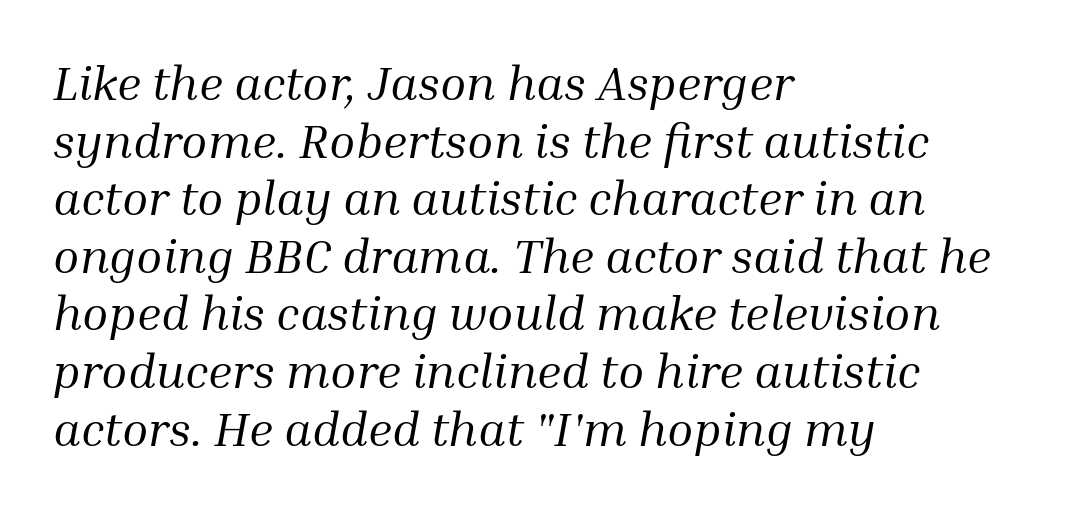
The image shows 48 px regular-weight serif type, italic (leaning right); set left-aligned, line spacing 1.2x, normal letter spacing, not underlined; medium stroke contrast and a medium x-height.
